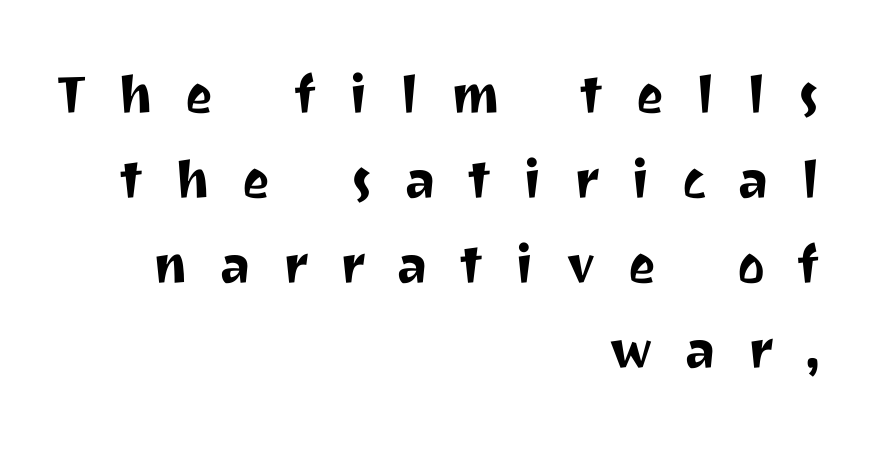
Does the leading feel generous? No, just average. The rag falls on the left side of this text block. The lettering holds an erect, upright posture throughout. The face used here is a sans, in the tradition of grotesques and geometrics. Characters follow at a spacing far wider than the type designer built in.
